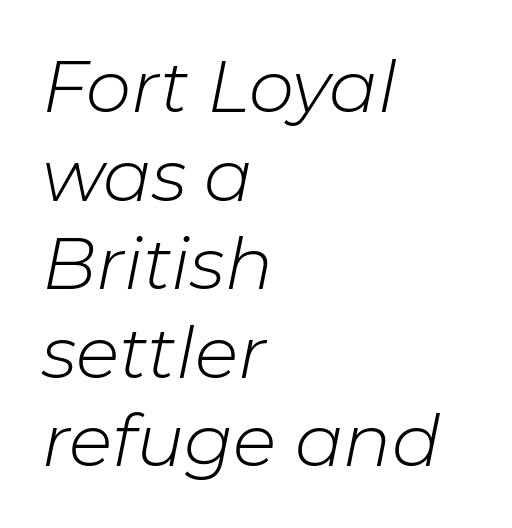
This sample uses an oblique cut, with every glyph tilted off the vertical. Check under the words: just untouched page. A quiet, ordinary-to-light weight characterises the typeface. Here the designer chose a conventional face with non-uniform glyph widths. Visually the block forms a straight wall on the left and a jagged coastline on the right.
